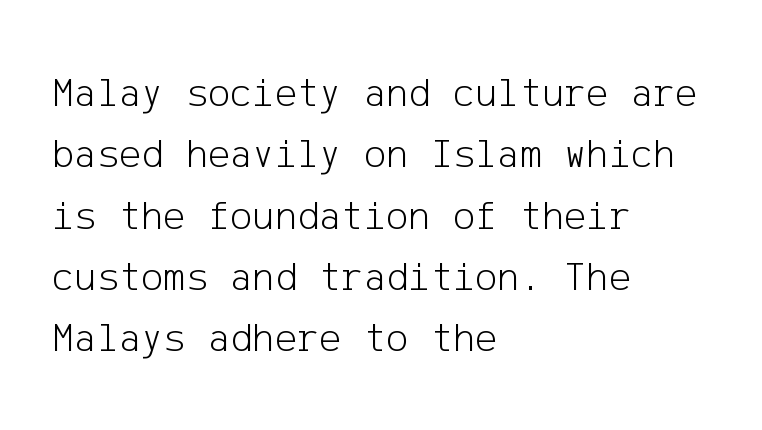
{"serif": "no", "italic": "no", "bold": "no", "weight": "light", "width": "normal", "stroke_contrast": "low", "x_height": "medium", "underline": "no", "align": "left", "line_spacing": "normal", "line_spacing_ratio": 1.46, "letter_spacing": "normal", "letter_spacing_em": 0.0, "glyph_px": 42}
